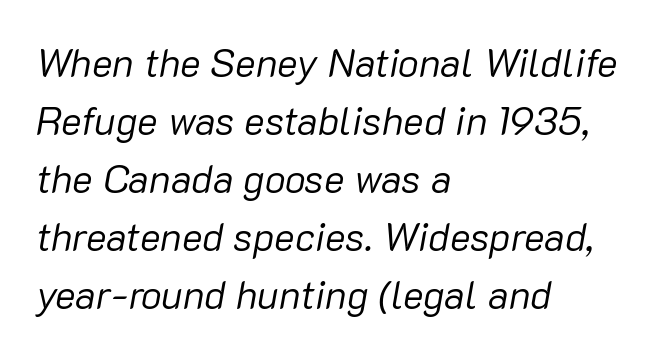
The image shows 39 px regular-weight type, italic (leaning right); set left-aligned, normal line spacing (1.49x), normal letter spacing, not underlined; low stroke contrast and a medium x-height.
